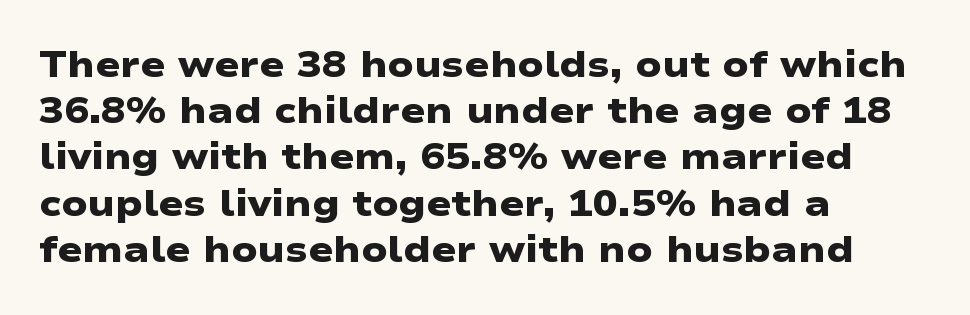
Q: Is the text bold? A: Yes.
Q: Is the typeface a serif or a sans-serif typeface? A: Sans-serif.
Q: Is the text underlined? A: No.
Q: How is the paragraph aligned? A: Left-aligned.
Q: Is the spacing between letters normal or unusually wide? A: Normal.
Q: Is the spacing between lines tight, normal or loose? A: Normal.
Q: Width (condensed, normal, or wide)? A: Wide.
Q: Stroke contrast? A: Low.
Q: x-height? A: Medium.
Q: Monospaced? A: No.
